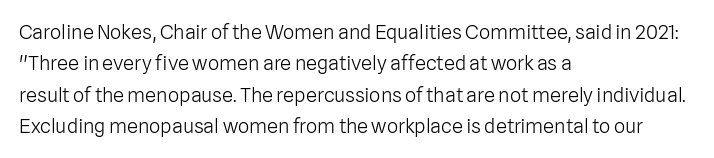
Line spacing here is normal. A typesetter would mark this as roman, not italic. The specimen omits any rule beneath the text block's lines. The rag falls on the right side of this text block. The characters are drawn with everyday or finer stroke widths.
